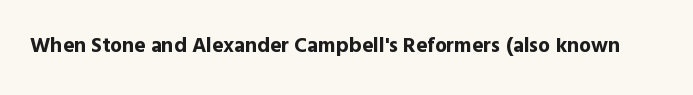
Q: Is the text bold? A: Yes.
Q: Is the text italic (slanted)? A: No, it is upright.
Q: Is the text underlined? A: No.
Q: Is the spacing between letters normal or unusually wide? A: Normal.
